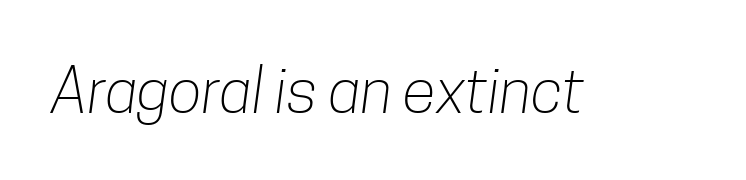
Is this a heavy cut? Hardly; it is regular or lighter. Quick note: underline off. What kind of face is this? One without serifs — a sans. Does extra space separate the letters? No, they use regular spacing. Think of a printed novel: that variable character pitch is what you see here.
